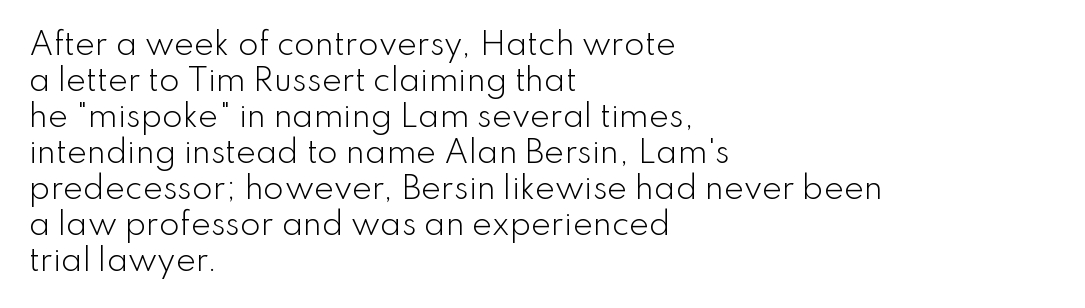
Q: Is the text bold? A: No.
Q: Is the text italic (slanted)? A: No, it is upright.
Q: Is the typeface a serif or a sans-serif typeface? A: Sans-serif.
Q: Is the text underlined? A: No.
Q: How is the paragraph aligned? A: Left-aligned.
Q: Is the spacing between letters normal or unusually wide? A: Normal.
Q: Width (condensed, normal, or wide)? A: Normal.
Q: Stroke contrast? A: Low.
Q: x-height? A: Small.
Q: Monospaced? A: No.
